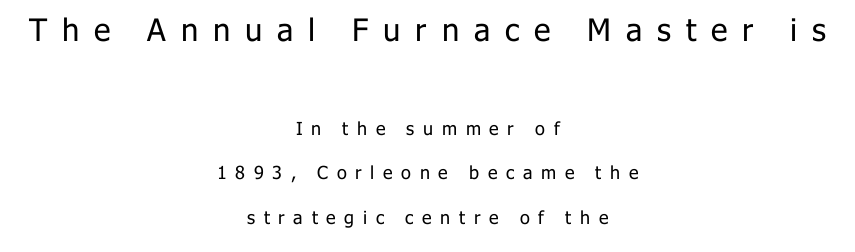
{"serif": "no", "italic": "no", "bold": "no", "weight": "regular", "width": "normal", "stroke_contrast": "low", "x_height": "medium", "monospaced": "no", "underline": "no", "align": "center", "line_spacing": "loose", "line_spacing_ratio": 2.48, "letter_spacing": "wide", "letter_spacing_em": 0.48, "larger_block": "first", "size_ratio": 1.72, "glyph_px": 31}
